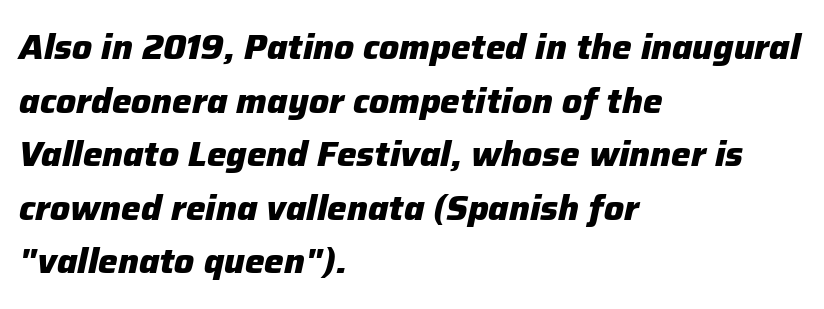
Q: Is the text bold? A: Yes.
Q: Is the text italic (slanted)? A: Yes, it leans right by about 12 degrees.
Q: Is the text underlined? A: No.
Q: How is the paragraph aligned? A: Left-aligned.
Q: Is the spacing between letters normal or unusually wide? A: Normal.
Q: Is the spacing between lines tight, normal or loose? A: Normal.
Q: Width (condensed, normal, or wide)? A: Normal.
Q: Stroke contrast? A: Low.
Q: x-height? A: Medium.
Q: Monospaced? A: No.
